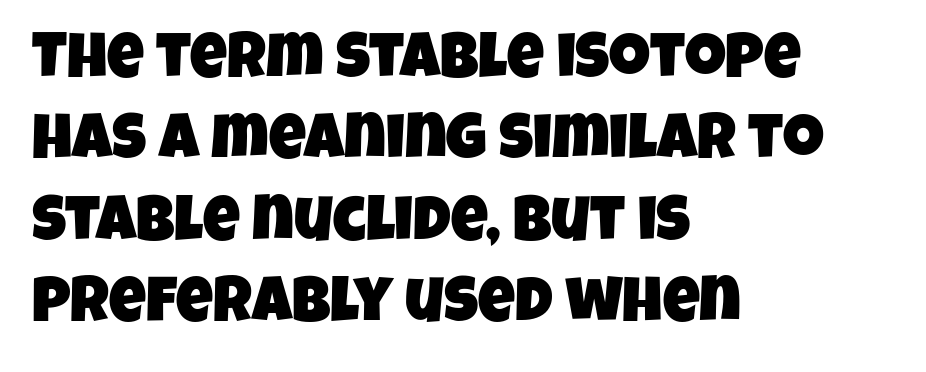
The image shows 64 px condensed sans-serif type; set left-aligned, normal line spacing (1.27x), normal letter spacing, not underlined; low stroke contrast and a large x-height.
